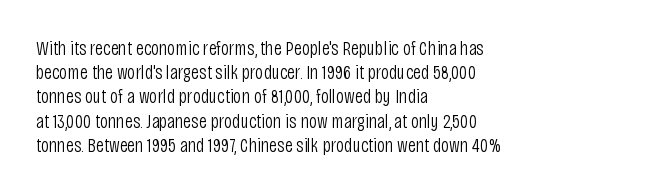
Tall strokes in this sample are plumb rather than angled. Decoration check: the copy has no underline. Words appear dense and cohesive because spacing is normal. The typesetter chose a ragged-right arrangement here.
